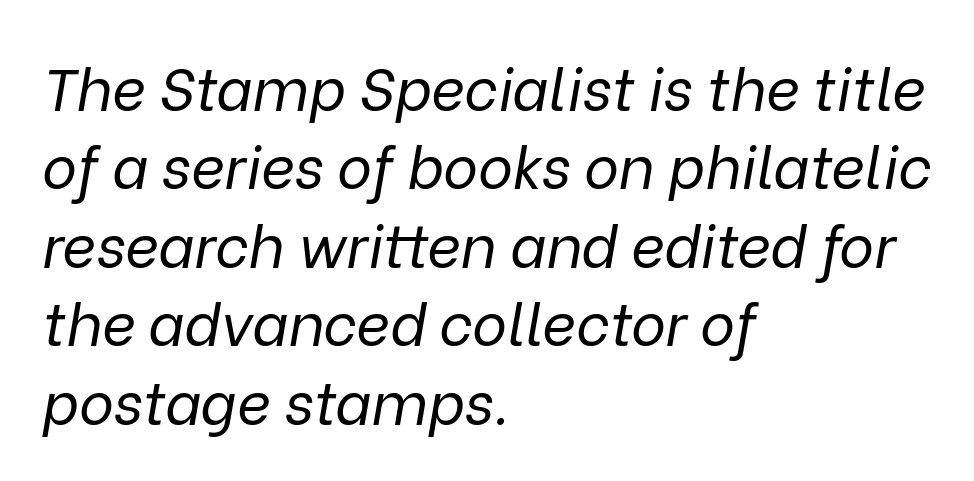
The image shows 59 px regular-weight type, italic (leaning right); set left-aligned, normal line spacing (1.33x), normal letter spacing, not underlined; low stroke contrast and a medium x-height.
